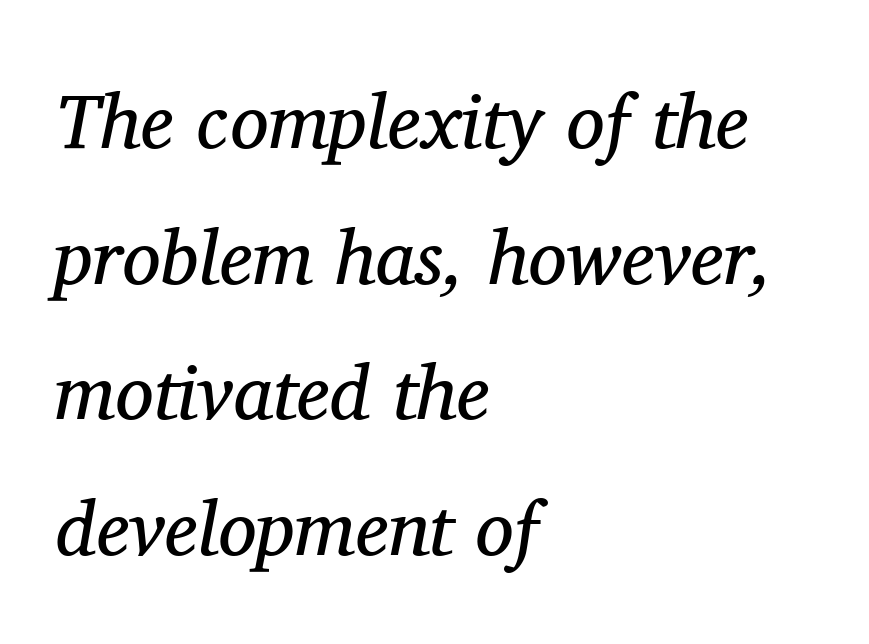
{"serif": "yes", "italic": "yes", "lean": "right", "slant_degrees": 11, "bold": "no", "weight": "regular", "width": "normal", "stroke_contrast": "medium", "x_height": "medium", "monospaced": "no", "underline": "no", "align": "left", "line_spacing_ratio": 1.76, "letter_spacing": "normal", "letter_spacing_em": 0.0, "glyph_px": 77}
